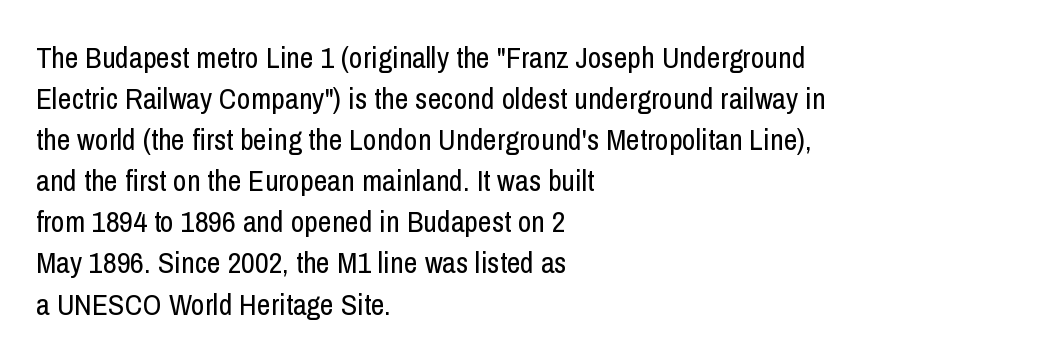
The specimen omits any rule beneath the text block's lines. The tracking reads as untouched default to a designer's eye. Character widths vary here, with narrow letters taking less room than wide ones. Which margin do the lines hug? The left one — the right edge is uneven. Summary of weight: not heavy and not bold. The letters stand upright; this is a roman face.
